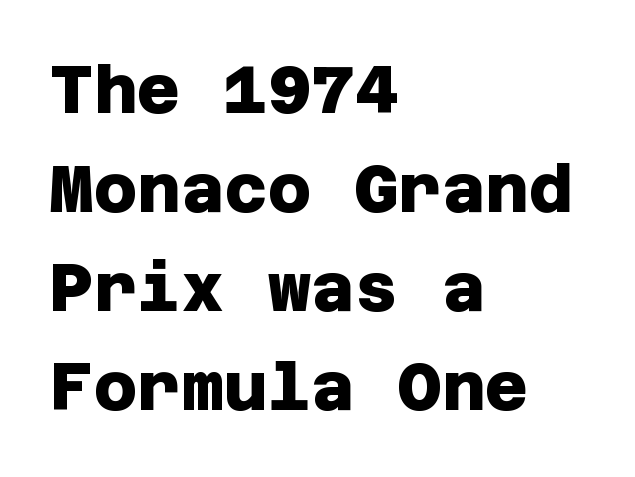
Successive baselines arrive at the customary interval. In terms of letterform style, serifs are entirely absent. Just letters on the line, the space beneath them empty. Strokes here are thick enough to call this a true bold. This rendering leaves character spacing at its baseline value. Horizontal alignment here is leftward, the default for most running prose.
